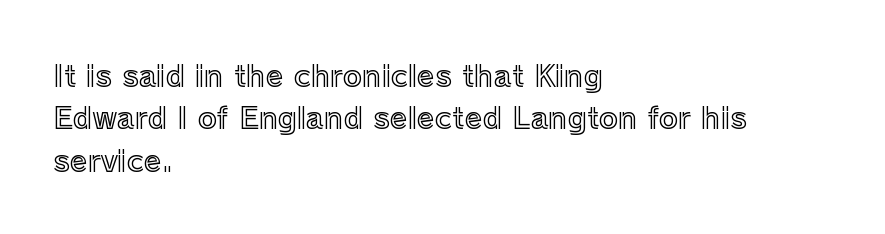
The image shows 29 px text type, upright; set left-aligned, normal line spacing (1.46x), normal letter spacing, not underlined; a medium x-height.
